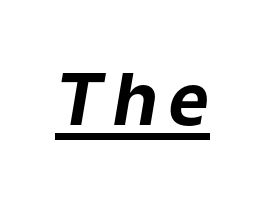
The image shows 72 px bold type, italic (leaning right); set underlined; low stroke contrast and a medium x-height.
